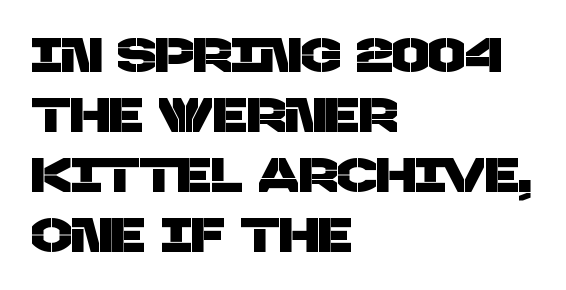
Left-aligned paragraph, ragged on the right. Glance below the letters and you will spot only blank space. Letter spacing: default. The passage shown is typed in a proportional face where columns would drift.
